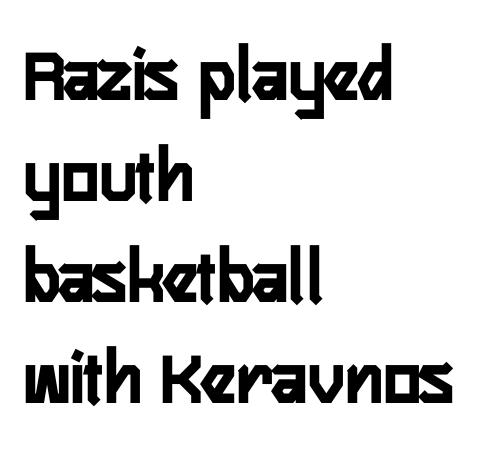
The image shows 79 px condensed sans-serif type, upright; set left-aligned, normal line spacing (1.28x), normal letter spacing, not underlined; low stroke contrast and a medium x-height.
